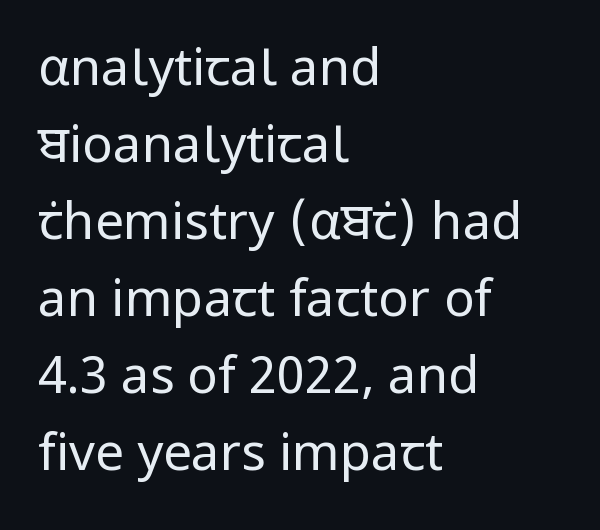
The image shows 51 px regular-weight sans-serif type, upright; set left-aligned, normal line spacing (1.51x), normal letter spacing, not underlined; low stroke contrast and a medium x-height.
